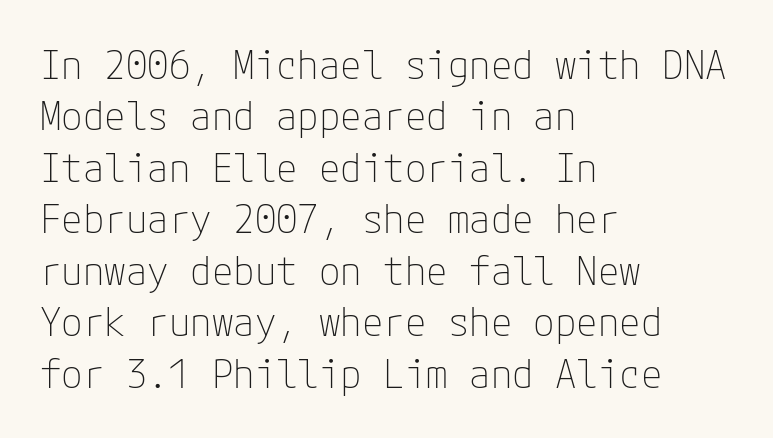
The image shows 39 px thin sans-serif type, upright; set left-aligned, normal line spacing (1.32x), normal letter spacing, not underlined; low stroke contrast and a medium x-height.
